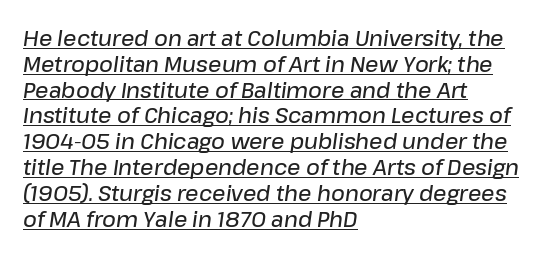
The image shows 21 px text type, italic (leaning right); set left-aligned, line spacing 1.23x, normal letter spacing, underlined.
